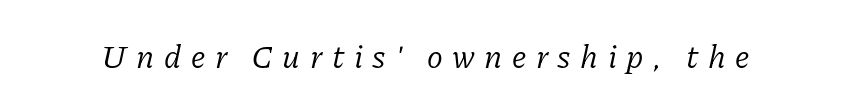
Is this a fixed-width face? No — the glyphs have proportional, varying widths. Words float on clear page, feet unadorned. Display-style spreading of the glyphs; the letterfit is very open. Stroke terminals: seriffed. Is the type heavy? It reads as light-to-regular instead. Tall strokes in this sample are angled rather than plumb.
